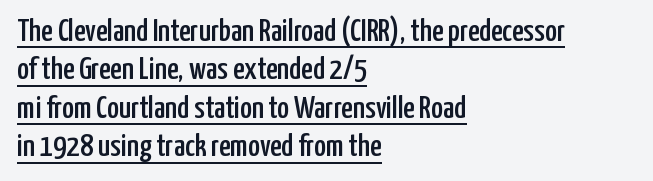
{"serif": "no", "italic": "no", "width": "condensed", "stroke_contrast": "low", "x_height": "medium", "monospaced": "no", "underline": "yes", "align": "left", "line_spacing_ratio": 1.2, "letter_spacing": "normal", "letter_spacing_em": 0.0, "glyph_px": 32}
